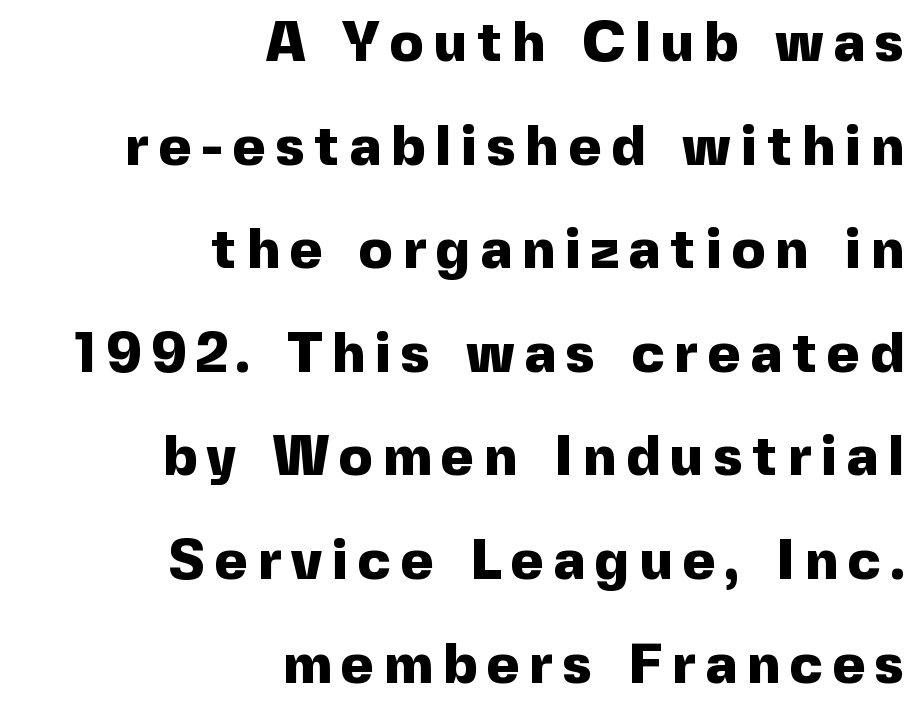
Q: Is the text bold? A: Yes.
Q: Is the text italic (slanted)? A: No, it is upright.
Q: Is the typeface a serif or a sans-serif typeface? A: Sans-serif.
Q: Is the text underlined? A: No.
Q: How is the paragraph aligned? A: Right-aligned.
Q: Width (condensed, normal, or wide)? A: Normal.
Q: x-height? A: Medium.
Q: Monospaced? A: No.
